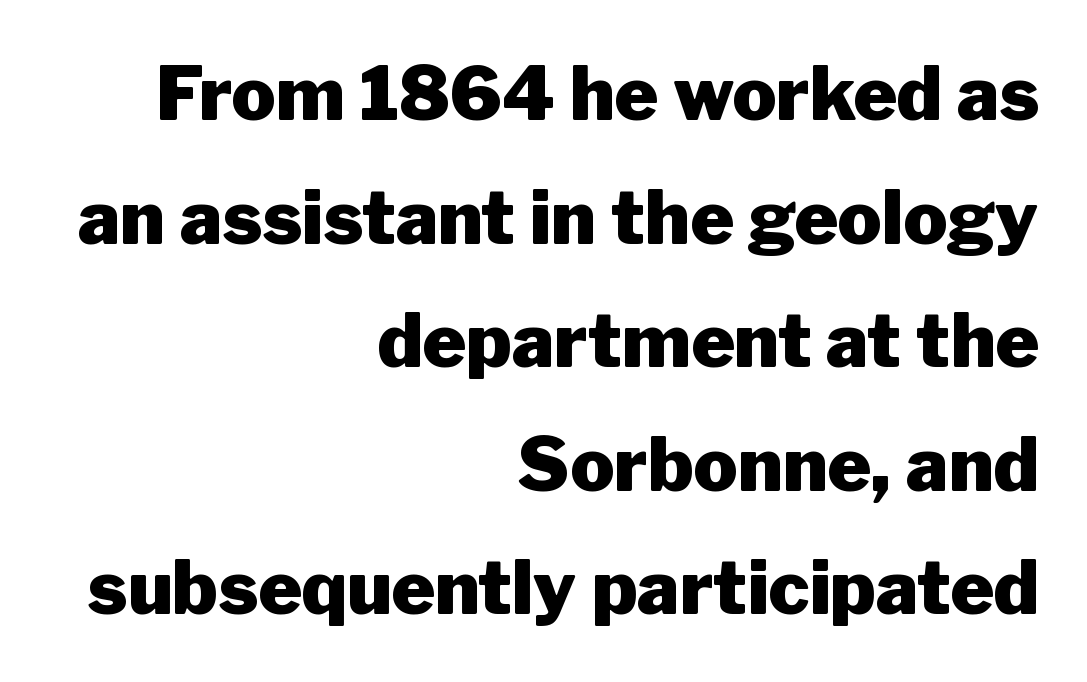
The image shows 74 px heavy sans-serif type, upright; set right-aligned, normal line spacing (1.67x), normal letter spacing, not underlined; low stroke contrast and a medium x-height.
